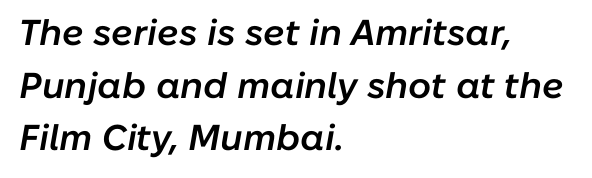
{"italic": "yes", "lean": "right", "slant_degrees": 10, "bold": "semi", "weight": "semibold", "width": "normal", "stroke_contrast": "low", "x_height": "medium", "monospaced": "no", "underline": "no", "align": "left", "line_spacing": "normal", "line_spacing_ratio": 1.46, "letter_spacing": "normal", "letter_spacing_em": 0.0, "glyph_px": 36}
